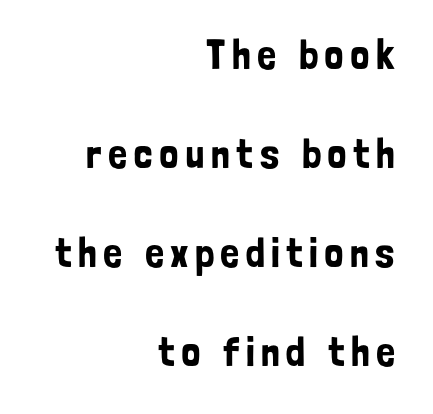
{"serif": "no", "italic": "no", "width": "condensed", "stroke_contrast": "low", "x_height": "medium", "monospaced": "no", "underline": "no", "align": "right", "line_spacing": "loose", "line_spacing_ratio": 2.36, "glyph_px": 42}
